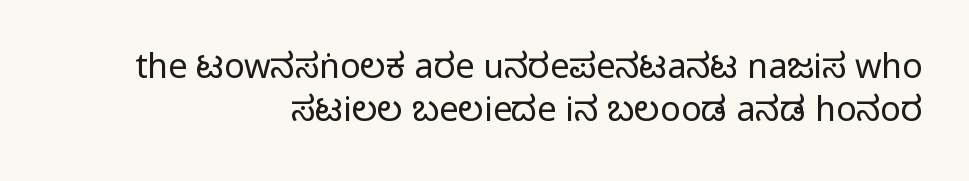
{"serif": "no", "italic": "no", "bold": "no", "weight": "regular", "width": "condensed", "stroke_contrast": "low", "x_height": "large", "monospaced": "no", "underline": "no", "align": "right", "line_spacing": "normal", "line_spacing_ratio": 1.26, "letter_spacing": "normal", "letter_spacing_em": 0.0, "glyph_px": 34}
